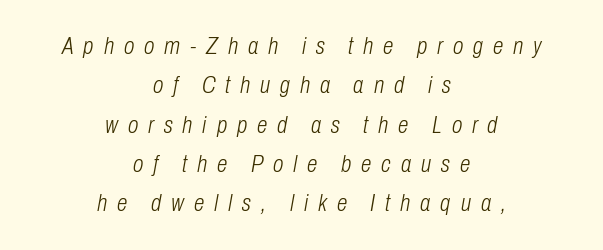
Q: Is the text bold? A: No.
Q: Is the text italic (slanted)? A: Yes, it leans right by about 10 degrees.
Q: Is the text underlined? A: No.
Q: How is the paragraph aligned? A: Centered.
Q: Is the spacing between letters normal or unusually wide? A: Unusually wide.
Q: Is the spacing between lines tight, normal or loose? A: Normal.
